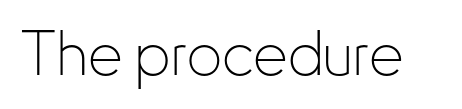
Q: Is the text bold? A: No.
Q: Is the text italic (slanted)? A: No, it is upright.
Q: Is the typeface a serif or a sans-serif typeface? A: Sans-serif.
Q: Is the text underlined? A: No.
Q: Is the spacing between letters normal or unusually wide? A: Normal.
Q: Width (condensed, normal, or wide)? A: Condensed.
Q: Stroke contrast? A: Low.
Q: x-height? A: Small.
Q: Monospaced? A: No.
